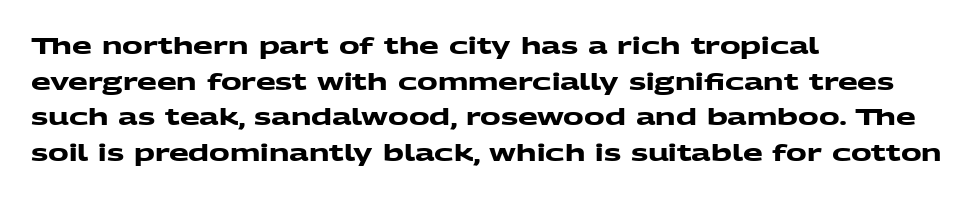
Q: Is the text bold? A: Yes.
Q: Is the text underlined? A: No.
Q: How is the paragraph aligned? A: Left-aligned.
Q: Is the spacing between letters normal or unusually wide? A: Normal.
Q: Is the spacing between lines tight, normal or loose? A: Normal.
